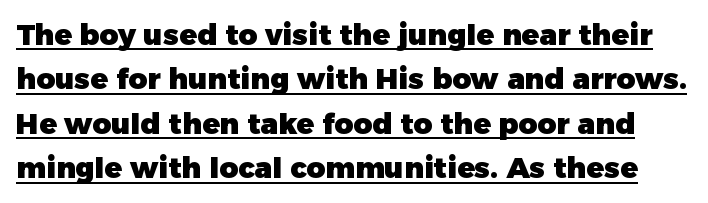
Q: Is the text bold? A: Yes.
Q: Is the text italic (slanted)? A: No, it is upright.
Q: Is the typeface a serif or a sans-serif typeface? A: Sans-serif.
Q: Is the text underlined? A: Yes.
Q: Is the spacing between letters normal or unusually wide? A: Normal.
Q: Is the spacing between lines tight, normal or loose? A: Normal.
Q: Width (condensed, normal, or wide)? A: Normal.
Q: Stroke contrast? A: Low.
Q: x-height? A: Medium.
Q: Monospaced? A: No.
